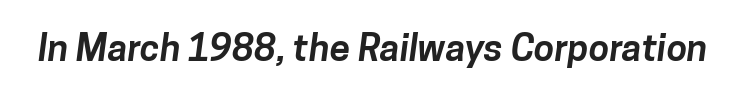
Is the type bold? Yes — the strokes are clearly thick and heavy. Short note: letters normally spaced. Note the varied advance widths — an 'i' is clearly narrower than an 'm'. Letterform terminals end flat and unadorned throughout the passage. Unmarked baselines from the first word to the last.
